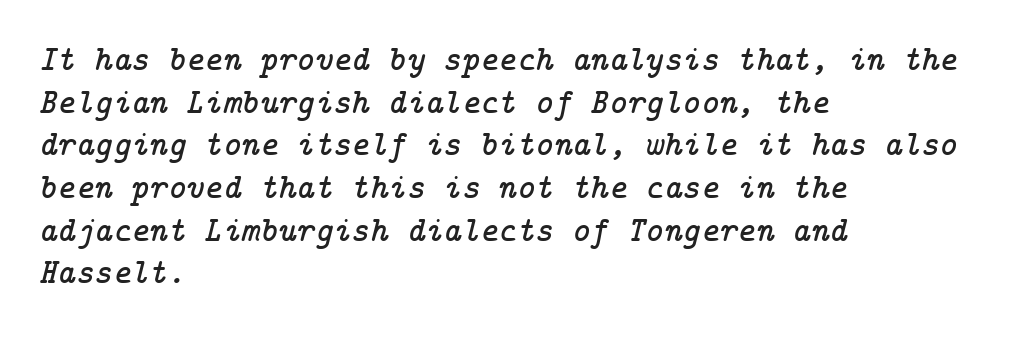
{"serif": "yes", "italic": "yes", "lean": "right", "slant_degrees": 14, "width": "normal", "stroke_contrast": "low", "x_height": "medium", "underline": "no", "align": "left", "line_spacing_ratio": 1.22, "letter_spacing": "normal", "letter_spacing_em": 0.0, "glyph_px": 35}
